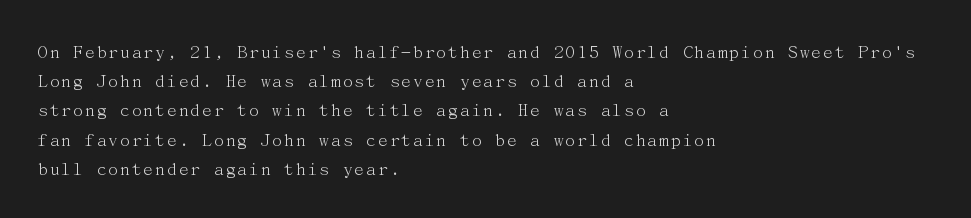
{"italic": "no", "bold": "no", "underline": "no", "align": "left", "line_spacing": "normal", "line_spacing_ratio": 1.46, "letter_spacing": "normal", "letter_spacing_em": 0.0, "glyph_px": 20}
